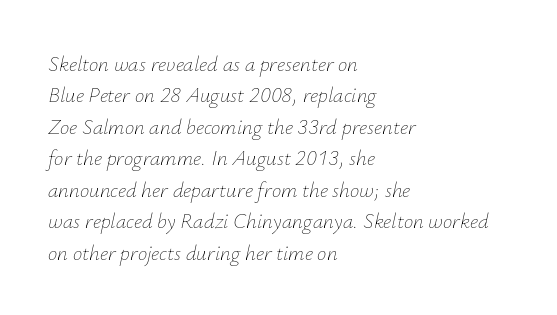
Q: Is the text bold? A: No.
Q: Is the text italic (slanted)? A: Yes, it leans right by about 12 degrees.
Q: Is the text underlined? A: No.
Q: How is the paragraph aligned? A: Left-aligned.
Q: Is the spacing between letters normal or unusually wide? A: Normal.
Q: Is the spacing between lines tight, normal or loose? A: Normal.
